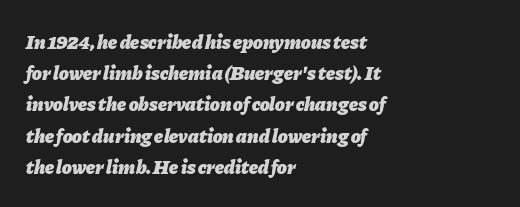
Q: Is the text bold? A: Yes.
Q: Is the text italic (slanted)? A: Yes, it leans right by about 11 degrees.
Q: Is the text underlined? A: No.
Q: How is the paragraph aligned? A: Left-aligned.
Q: Is the spacing between letters normal or unusually wide? A: Normal.
Q: Is the spacing between lines tight, normal or loose? A: Normal.
